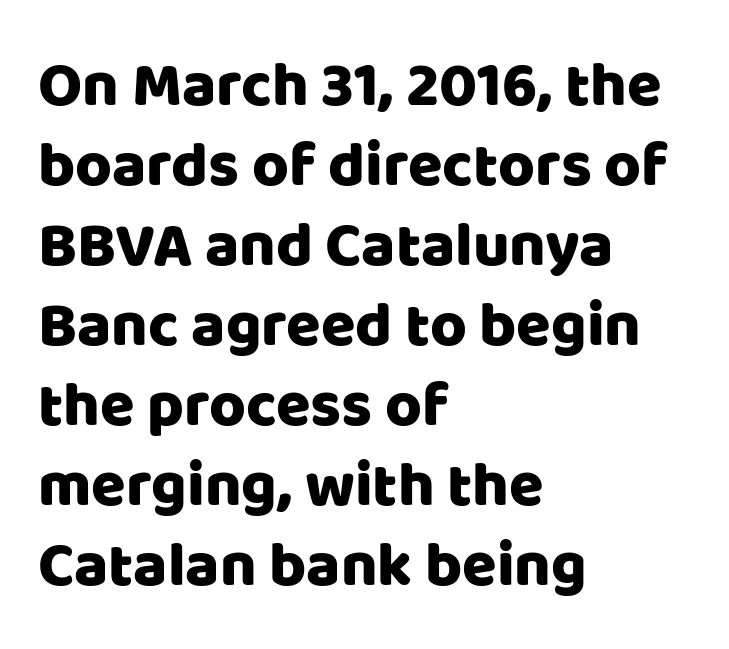
The image shows 63 px sans-serif type, upright; set left-aligned, normal line spacing (1.27x), normal letter spacing, not underlined; low stroke contrast and a large x-height.
